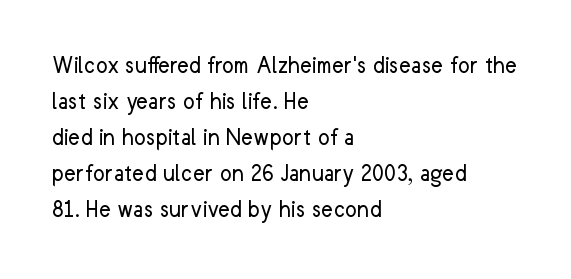
{"italic": "no", "bold": "no", "underline": "no", "align": "left", "line_spacing": "normal", "line_spacing_ratio": 1.44, "letter_spacing": "normal", "letter_spacing_em": 0.0, "glyph_px": 25}
